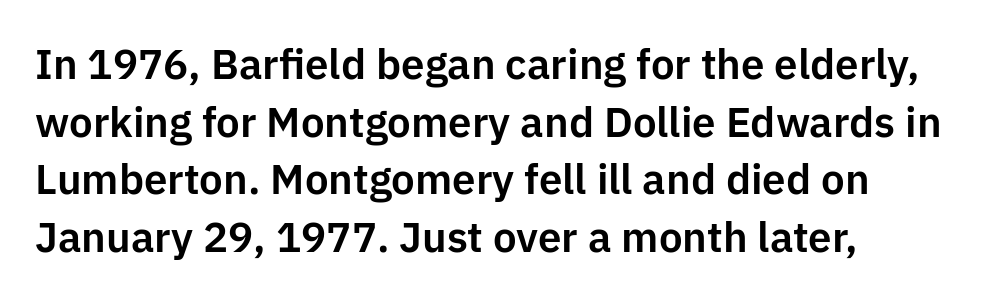
Q: Is the text italic (slanted)? A: No, it is upright.
Q: Is the typeface a serif or a sans-serif typeface? A: Sans-serif.
Q: Is the text underlined? A: No.
Q: How is the paragraph aligned? A: Left-aligned.
Q: Is the spacing between letters normal or unusually wide? A: Normal.
Q: Is the spacing between lines tight, normal or loose? A: Normal.
Q: Width (condensed, normal, or wide)? A: Normal.
Q: Stroke contrast? A: Low.
Q: x-height? A: Medium.
Q: Monospaced? A: No.
